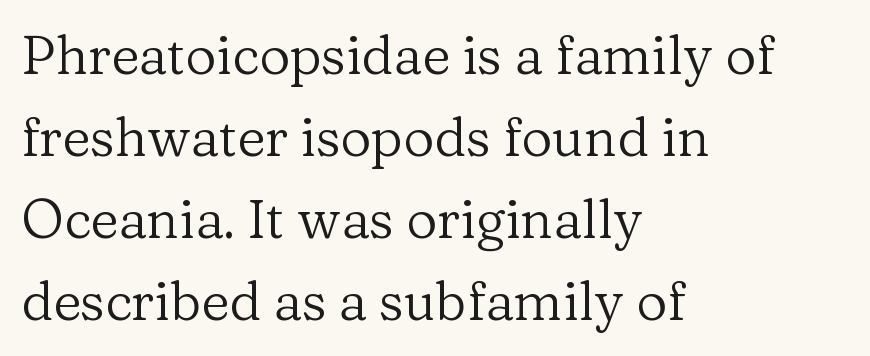
Every stem runs plumb, perpendicular to the baseline. The text was rendered using a seriffed face with decorative stroke endings. Compared with a centered layout, this one pins lines to the left instead. Spacing verdict: proportional, widths tailored to each character. The space between consecutive lines is moderate.
